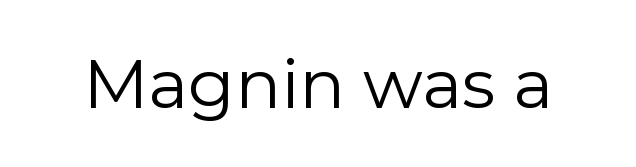
{"serif": "no", "italic": "no", "bold": "no", "weight": "regular", "width": "normal", "stroke_contrast": "low", "x_height": "medium", "monospaced": "no", "underline": "no", "letter_spacing": "normal", "letter_spacing_em": 0.0, "glyph_px": 68}
